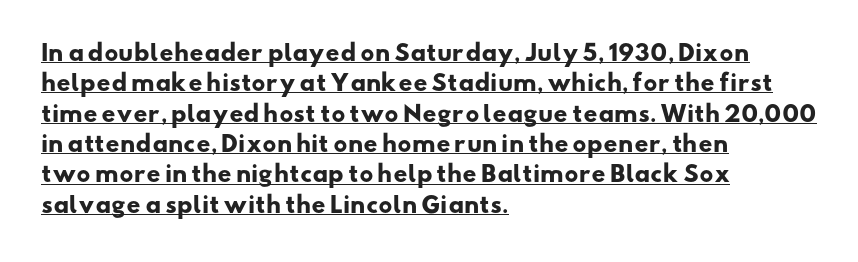
Leftover space on each line is placed entirely after the last word. Default kerning and tracking; the words read as compact shapes. One glance says typical: line gaps are just what's usual. A full-strength bold gives these letters their thick strokes. Is there an underline? Yes — a line sits under the letters.
